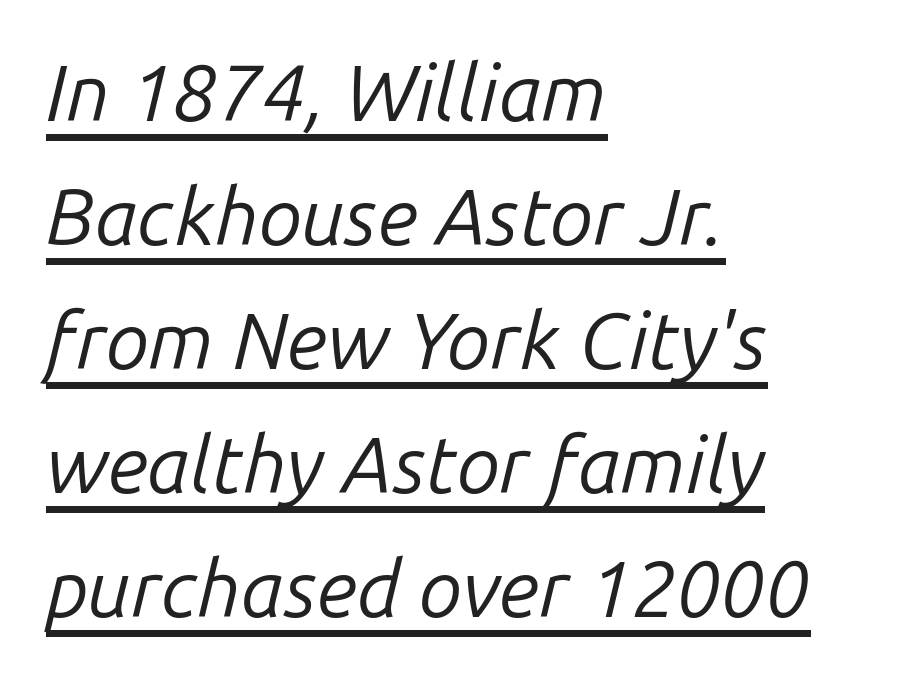
Q: Is the text bold? A: No.
Q: Is the text italic (slanted)? A: Yes, it leans right by about 14 degrees.
Q: Is the text underlined? A: Yes.
Q: How is the paragraph aligned? A: Left-aligned.
Q: Is the spacing between letters normal or unusually wide? A: Normal.
Q: Is the spacing between lines tight, normal or loose? A: Normal.
Q: Width (condensed, normal, or wide)? A: Normal.
Q: Stroke contrast? A: Low.
Q: x-height? A: Medium.
Q: Monospaced? A: No.
